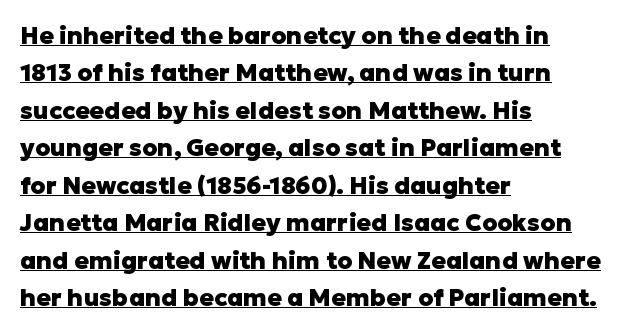
{"italic": "no", "bold": "yes", "underline": "yes", "align": "left", "line_spacing": "normal", "line_spacing_ratio": 1.56, "letter_spacing": "normal", "letter_spacing_em": 0.0, "glyph_px": 24}
